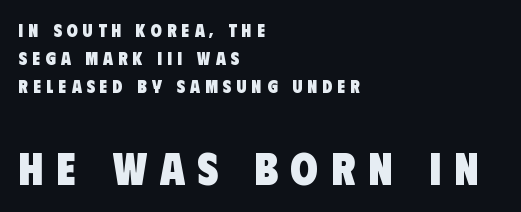
{"serif": "no", "bold": "yes", "weight": "heavy", "width": "condensed", "stroke_contrast": "low", "x_height": "large", "monospaced": "no", "underline": "no", "align": "left", "line_spacing": "normal", "line_spacing_ratio": 1.55, "letter_spacing": "wide", "letter_spacing_em": 0.29, "larger_block": "second", "size_ratio": 2.5, "glyph_px": 45}
